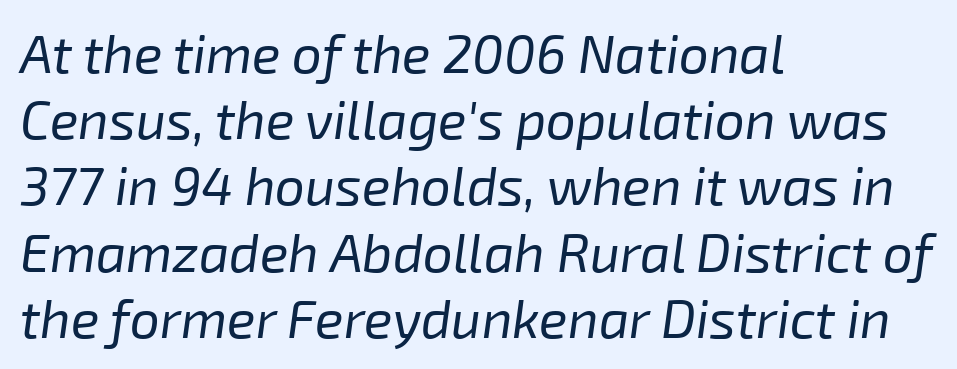
{"italic": "yes", "lean": "right", "slant_degrees": 8, "bold": "no", "weight": "regular", "width": "normal", "stroke_contrast": "low", "x_height": "medium", "monospaced": "no", "underline": "no", "align": "left", "line_spacing": "normal", "line_spacing_ratio": 1.25, "letter_spacing": "normal", "letter_spacing_em": 0.0, "glyph_px": 53}
